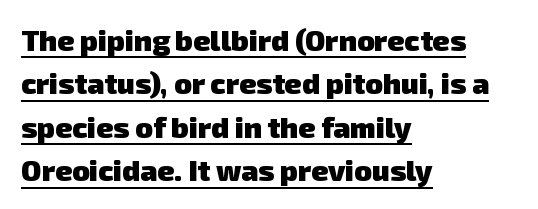
{"serif": "no", "bold": "yes", "weight": "heavy", "width": "normal", "stroke_contrast": "low", "x_height": "medium", "monospaced": "no", "underline": "yes", "align": "left", "line_spacing": "normal", "line_spacing_ratio": 1.5, "letter_spacing": "normal", "letter_spacing_em": 0.0, "glyph_px": 29}
